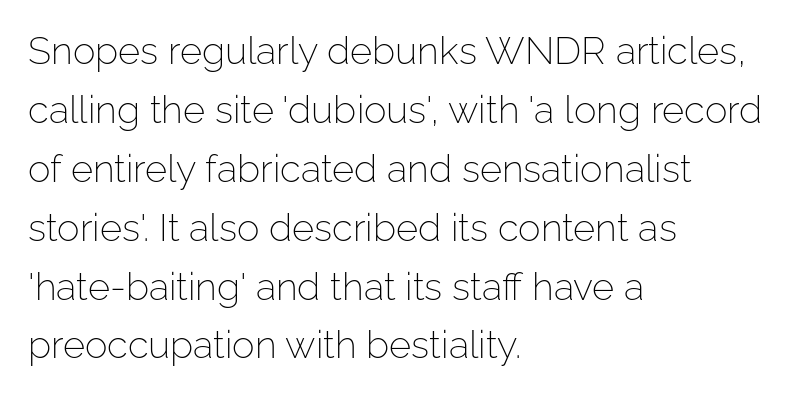
Q: Is the text bold? A: No.
Q: Is the text italic (slanted)? A: No, it is upright.
Q: Is the typeface a serif or a sans-serif typeface? A: Sans-serif.
Q: Is the text underlined? A: No.
Q: How is the paragraph aligned? A: Left-aligned.
Q: Is the spacing between letters normal or unusually wide? A: Normal.
Q: Is the spacing between lines tight, normal or loose? A: Normal.
Q: Width (condensed, normal, or wide)? A: Normal.
Q: Stroke contrast? A: Low.
Q: x-height? A: Medium.
Q: Monospaced? A: No.
